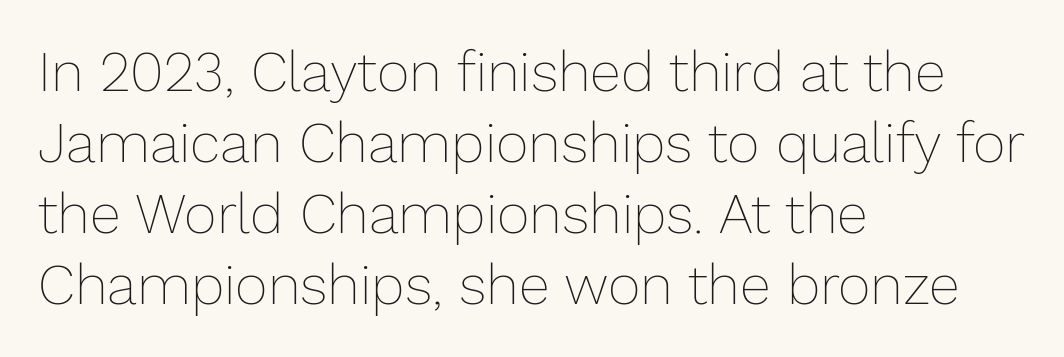
Q: Is the text bold? A: No.
Q: Is the text italic (slanted)? A: No, it is upright.
Q: Is the text underlined? A: No.
Q: How is the paragraph aligned? A: Left-aligned.
Q: Is the spacing between letters normal or unusually wide? A: Normal.
Q: Is the spacing between lines tight, normal or loose? A: Normal.
Q: Width (condensed, normal, or wide)? A: Normal.
Q: Stroke contrast? A: Low.
Q: x-height? A: Medium.
Q: Monospaced? A: No.
